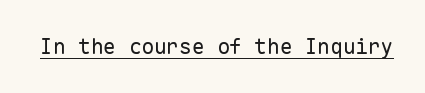
Italic: no, the glyphs are upright roman. You can see a thin bar hugging the bottom of the glyphs. Nothing heavy about these letters — not bold at all. Look at the tracking — it's just the regular setting, nothing added.
